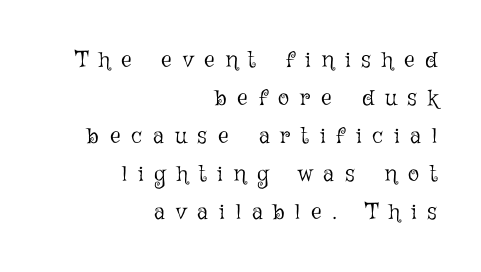
Horizontal alignment here is rightward, an uncommon choice for prose. The type sits square on the baseline with zero lean. No chunkiness to these letters — they're not bold. Horizontal bands of white between lines are of average thickness.
